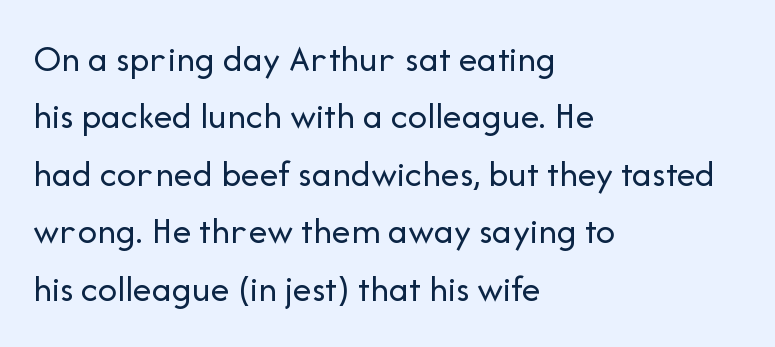
Any mark beneath the type? The region is blank. The face used here is a sans, in the tradition of grotesques and geometrics. These lines are rendered in a variable-pitch font. Line spacing here is normal. A classic flush-left, rag-right setting is used for this passage. These lines were composed using upright roman letters.
